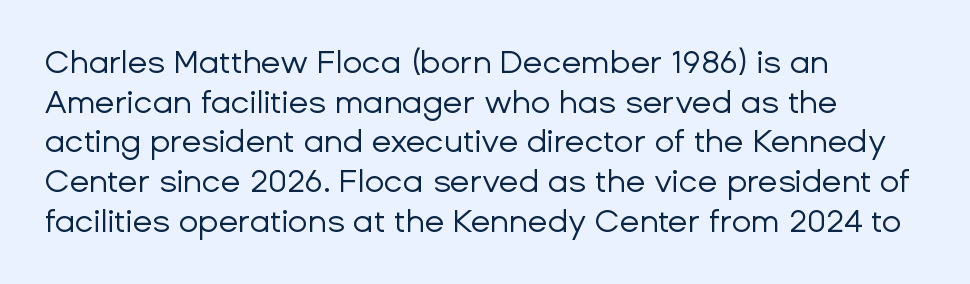
{"serif": "no", "italic": "no", "bold": "no", "weight": "regular", "width": "normal", "stroke_contrast": "low", "x_height": "medium", "monospaced": "no", "underline": "no", "align": "left", "line_spacing_ratio": 1.24, "letter_spacing": "normal", "letter_spacing_em": 0.0, "glyph_px": 32}
